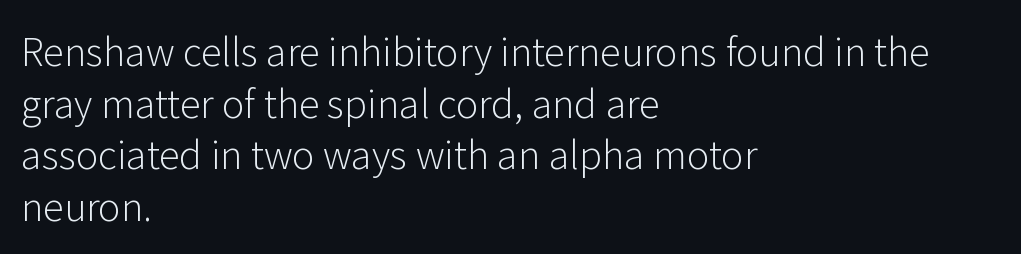
The image shows 38 px light sans-serif type, upright; set left-aligned, normal line spacing (1.36x), normal letter spacing, not underlined; low stroke contrast and a medium x-height.
